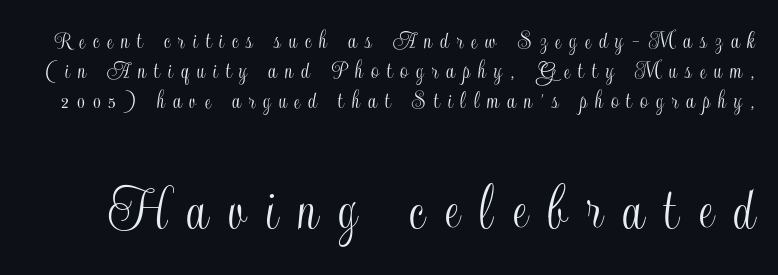
{"width": "condensed", "x_height": "small", "monospaced": "no", "underline": "no", "line_spacing": "tight", "line_spacing_ratio": 1.11, "letter_spacing": "wide", "letter_spacing_em": 0.3, "larger_block": "second", "size_ratio": 2.48, "glyph_px": 67}
